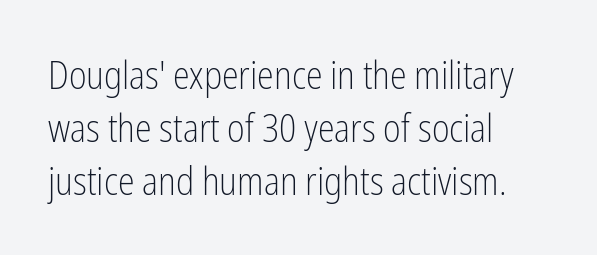
This rendering leaves character spacing at its baseline value. Each stroke keeps to a modest, everyday thickness or less. How would I describe the line gaps? Plain and ordinary. Quick note: underline off. The lines are quadded left.
